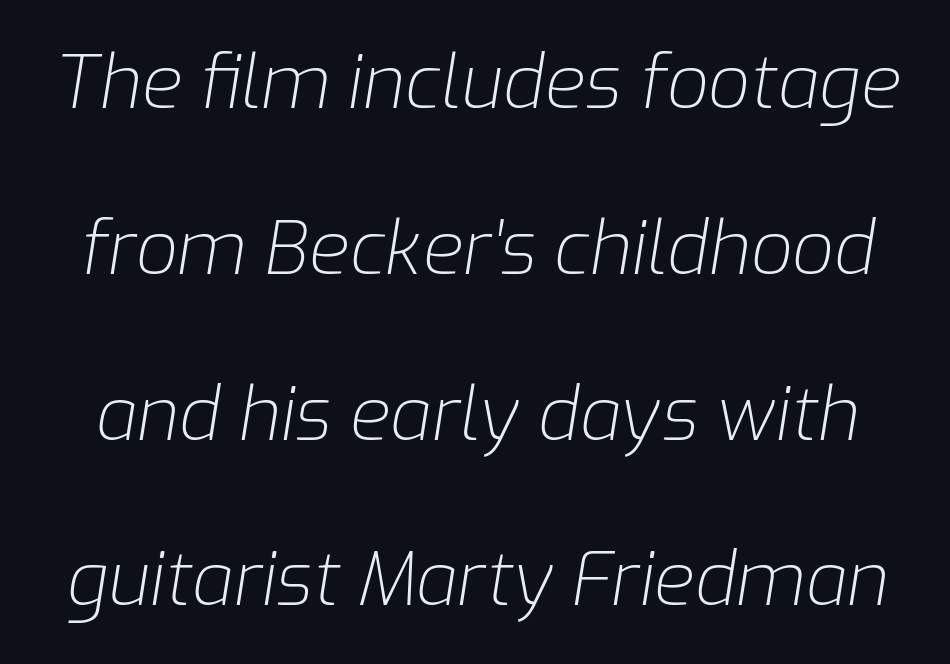
The image shows 74 px light type, italic (leaning right); set loose line spacing (2.24x), normal letter spacing, not underlined; low stroke contrast and a medium x-height.
